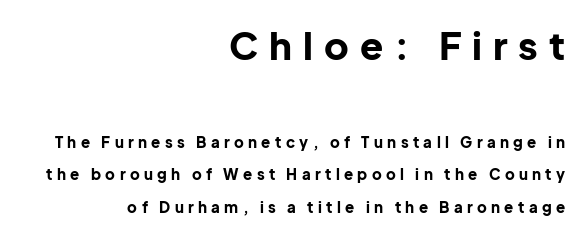
A sans-serif font was chosen for this passage. Has an underline been added? It has not. A typesetter would call this proportional, since set widths differ per character. The text block is weighted toward the right margin, trailing off unevenly leftward. The first block has been scaled up relative to the second.
